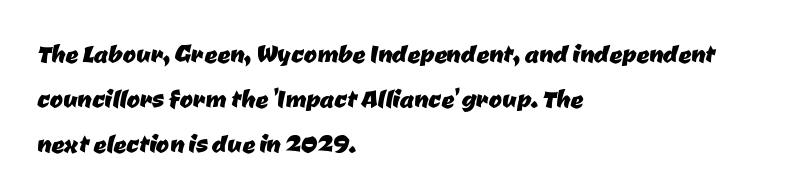
The image shows 32 px sans-serif type; set left-aligned, normal line spacing (1.4x), normal letter spacing, not underlined; low stroke contrast and a medium x-height.
